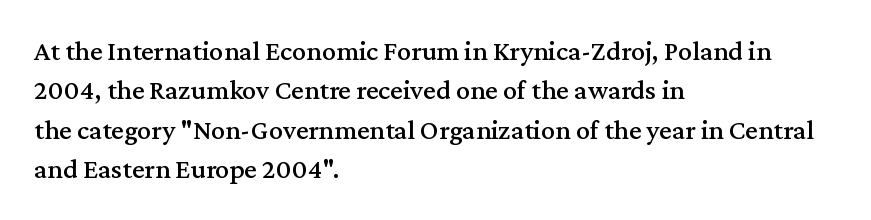
Where is the straight margin? On the left. The face used here is rendered with its standard letterfit. Check where the strokes stop: tiny serifs finish them off. The baseline area is clear.
